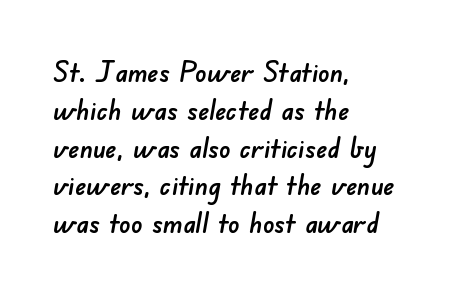
Q: Is the typeface a serif or a sans-serif typeface? A: Sans-serif.
Q: Is the text underlined? A: No.
Q: How is the paragraph aligned? A: Left-aligned.
Q: Is the spacing between letters normal or unusually wide? A: Normal.
Q: Is the spacing between lines tight, normal or loose? A: Normal.
Q: Width (condensed, normal, or wide)? A: Normal.
Q: Stroke contrast? A: Low.
Q: x-height? A: Small.
Q: Monospaced? A: No.
